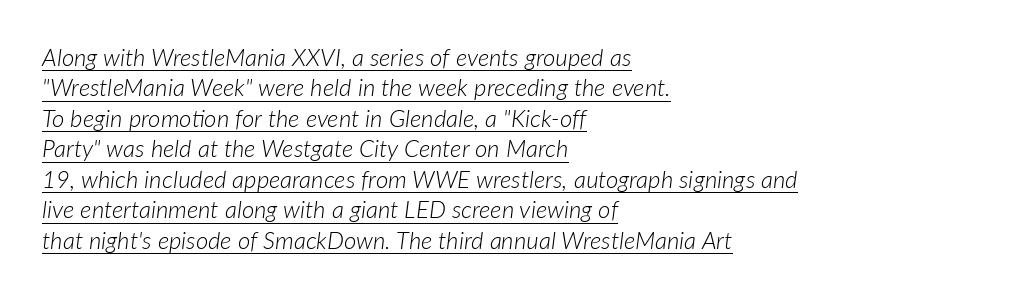
The image shows 24 px text type, italic (leaning right); set left-aligned, normal line spacing (1.27x), normal letter spacing, underlined.
